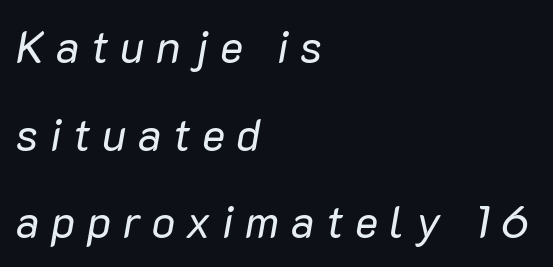
The image shows 44 px regular-weight type, italic (leaning right); set left-aligned, loose line spacing (1.99x), unusually wide letter spacing (+0.26 em), not underlined; low stroke contrast and a medium x-height.
